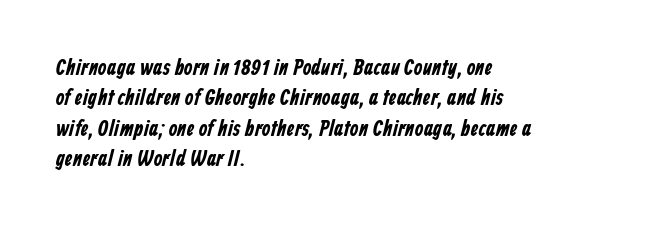
Anything drawn beneath the words? Only blank space. Inter-character spacing is left at the font's built-in metrics. Compared with a centered layout, this one pins lines to the left instead. Does the leading feel generous? No, just average.
